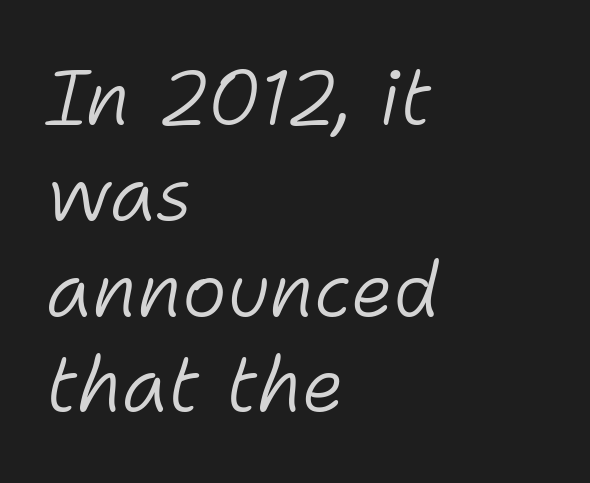
Line starts are locked; line ends wander. Counters stay open thanks to moderate or lighter strokes. Underlining? Definitely not there. Yep, that's italic — everything's leaning.
